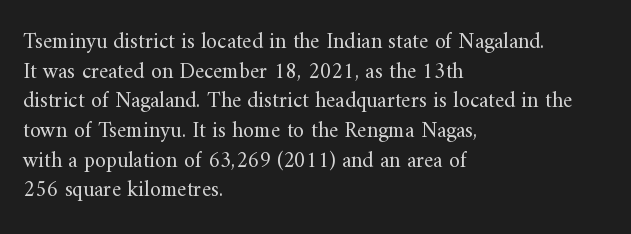
Unmarked baselines from the first word to the last. The designer left line spacing at the default. The rendering anchors every line to the left-hand side. The gaps between neighbouring characters are ordinary and unremarkable. The type sits square on the baseline with zero lean.
